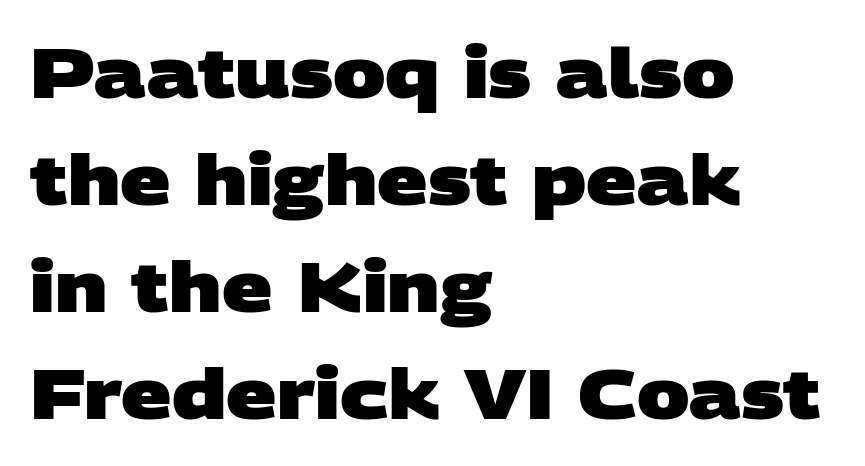
The image shows 70 px heavy, wide sans-serif type; set left-aligned, normal line spacing (1.53x), normal letter spacing, not underlined; low stroke contrast and a large x-height.
